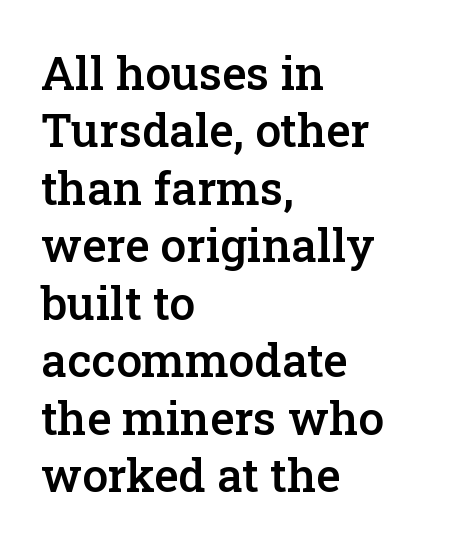
The image shows 46 px semibold serif type, upright; set left-aligned, normal line spacing (1.25x), normal letter spacing, not underlined; low stroke contrast and a medium x-height.
